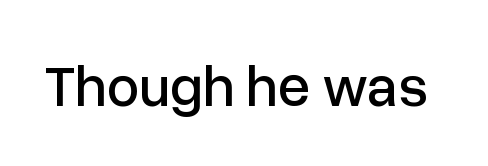
{"serif": "no", "italic": "no", "width": "normal", "stroke_contrast": "low", "x_height": "medium", "monospaced": "no", "underline": "no", "letter_spacing": "normal", "letter_spacing_em": 0.0, "glyph_px": 58}
